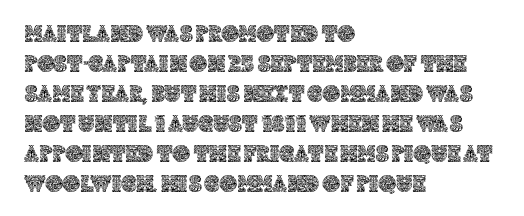
{"italic": "no", "underline": "no", "align": "left", "line_spacing": "normal", "line_spacing_ratio": 1.25, "letter_spacing": "normal", "letter_spacing_em": 0.0, "glyph_px": 24}
